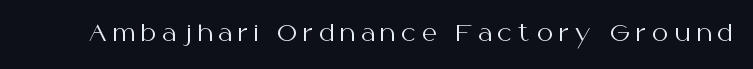
Q: Is the text bold? A: No.
Q: Is the text italic (slanted)? A: No, it is upright.
Q: Is the text underlined? A: No.
Q: Is the spacing between letters normal or unusually wide? A: Unusually wide.
